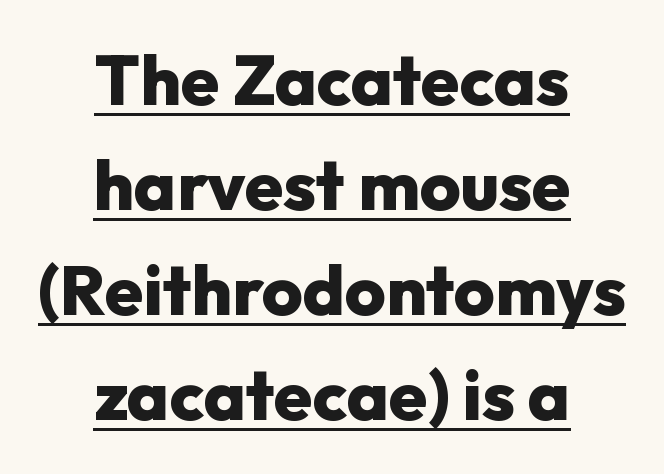
The image shows 70 px heavy sans-serif type, upright; set centered, normal line spacing (1.5x), normal letter spacing, underlined; low stroke contrast and a medium x-height.
